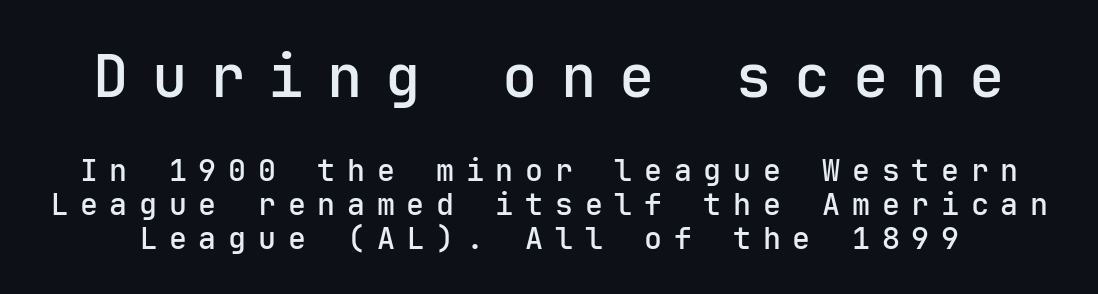
The image shows 59 px sans-serif type, upright, monospaced; set tight line spacing (1.13x), unusually wide letter spacing (+0.39 em), not underlined; the first (top) block is 1.97x larger; low stroke contrast and a medium x-height.
